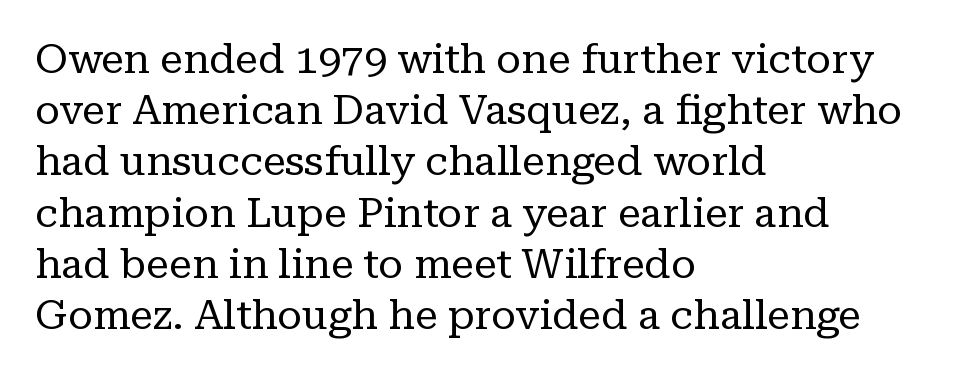
Q: Is the text bold? A: No.
Q: Is the text italic (slanted)? A: No, it is upright.
Q: Is the typeface a serif or a sans-serif typeface? A: Serif.
Q: Is the text underlined? A: No.
Q: How is the paragraph aligned? A: Left-aligned.
Q: Is the spacing between letters normal or unusually wide? A: Normal.
Q: Is the spacing between lines tight, normal or loose? A: Normal.
Q: Width (condensed, normal, or wide)? A: Normal.
Q: Stroke contrast? A: Low.
Q: x-height? A: Medium.
Q: Monospaced? A: No.
